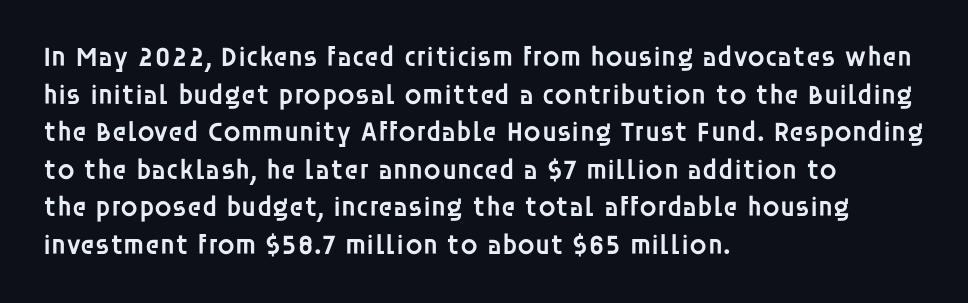
Q: Is the text bold? A: Semi-bold.
Q: Is the text italic (slanted)? A: No, it is upright.
Q: Is the typeface a serif or a sans-serif typeface? A: Sans-serif.
Q: Is the text underlined? A: No.
Q: How is the paragraph aligned? A: Left-aligned.
Q: Is the spacing between letters normal or unusually wide? A: Normal.
Q: Is the spacing between lines tight, normal or loose? A: Normal.
Q: Width (condensed, normal, or wide)? A: Normal.
Q: Stroke contrast? A: Low.
Q: x-height? A: Large.
Q: Monospaced? A: No.
